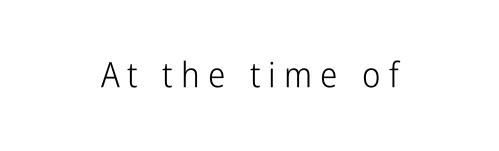
{"serif": "no", "italic": "no", "bold": "no", "weight": "light", "width": "condensed", "stroke_contrast": "low", "x_height": "medium", "monospaced": "no", "underline": "no", "letter_spacing": "wide", "letter_spacing_em": 0.23, "glyph_px": 35}
